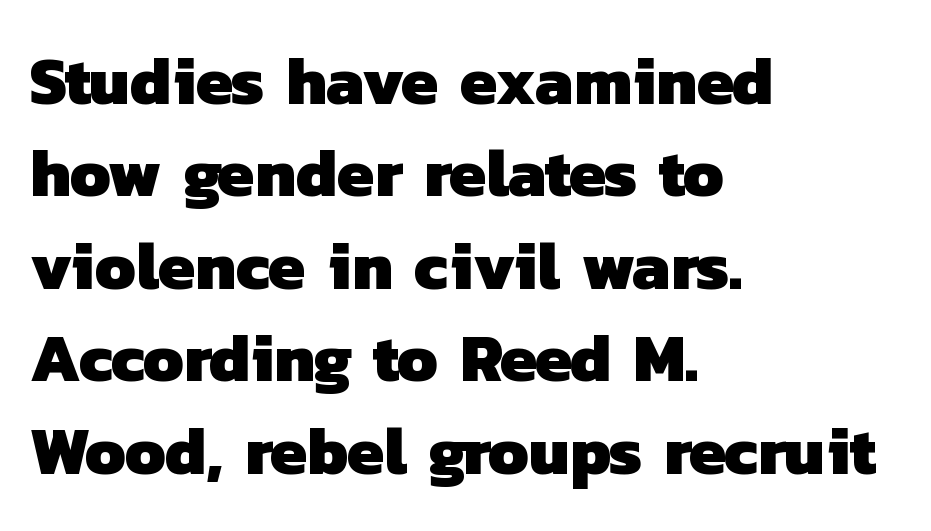
Pretty heavy lettering here — definitely bold. The ragged edge is on the right, which tells us the setting is flush left. Letter spacing: default. The face used here is proportionally spaced, like ordinary book or web type.
